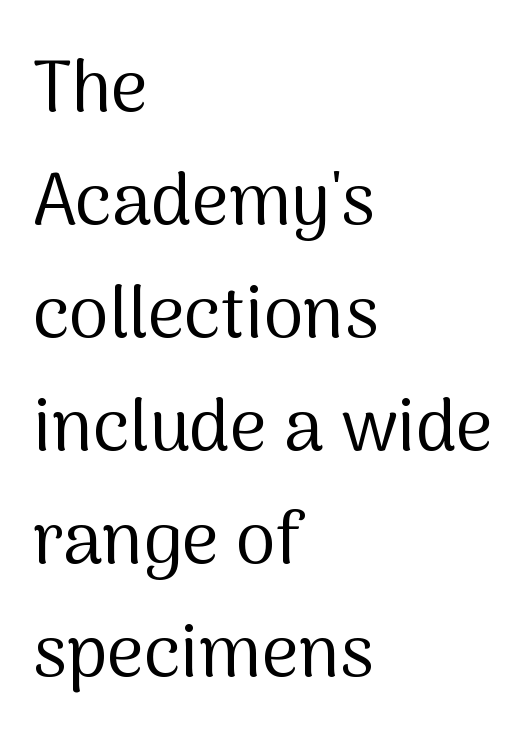
{"serif": "no", "italic": "no", "bold": "no", "weight": "regular", "width": "normal", "stroke_contrast": "medium", "x_height": "medium", "monospaced": "no", "underline": "no", "align": "left", "line_spacing": "normal", "line_spacing_ratio": 1.57, "letter_spacing": "normal", "letter_spacing_em": 0.0, "glyph_px": 72}
